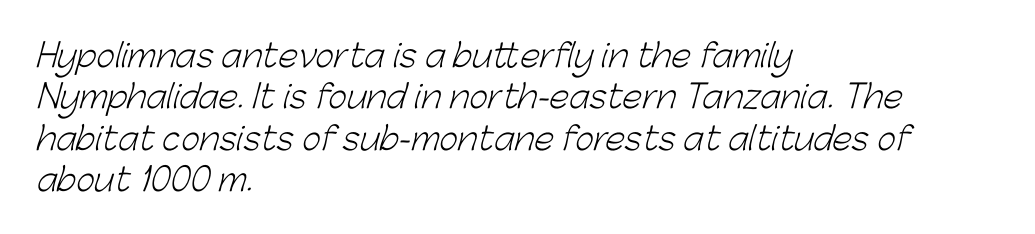
The image shows 32 px light sans-serif type; set left-aligned, normal line spacing (1.29x), normal letter spacing, not underlined; low stroke contrast and a medium x-height.
